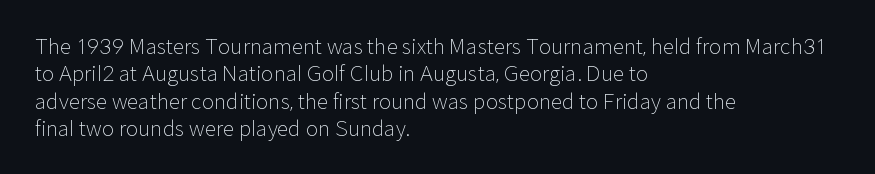
Reading down the block, your eye returns to a fixed left position each line. The weight tops out at a normal text grade. Interline gaps are of average width in this sample. The letters sit at their default tracking, neither squeezed nor spread.
